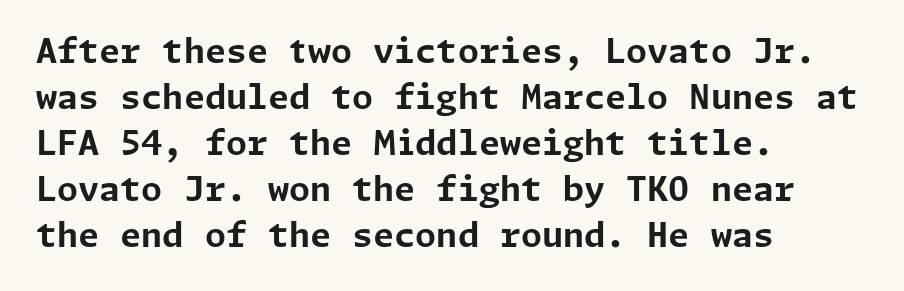
{"serif": "no", "italic": "no", "bold": "yes", "weight": "bold", "width": "normal", "stroke_contrast": "low", "x_height": "medium", "underline": "no", "align": "left", "line_spacing": "normal", "line_spacing_ratio": 1.35, "letter_spacing": "normal", "letter_spacing_em": 0.0, "glyph_px": 34}
